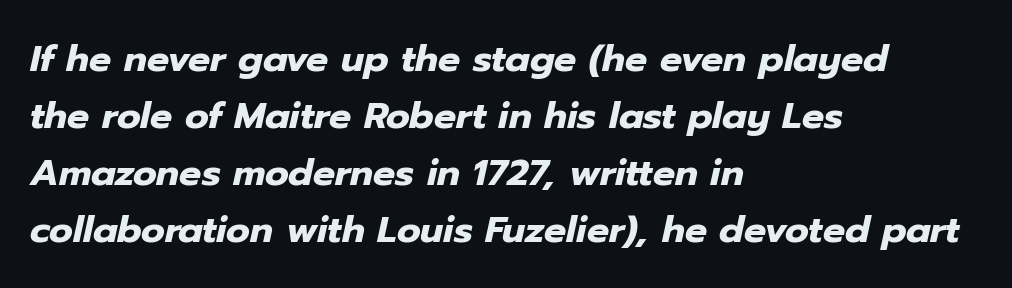
The image shows 37 px heavy type, italic (leaning right); set left-aligned, normal line spacing (1.54x), normal letter spacing, not underlined; low stroke contrast and a medium x-height.
